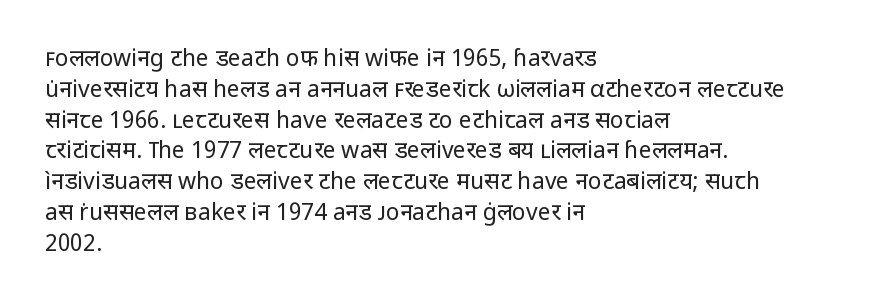
The image shows 23 px text type, upright; set left-aligned, normal line spacing (1.34x), normal letter spacing, not underlined.
